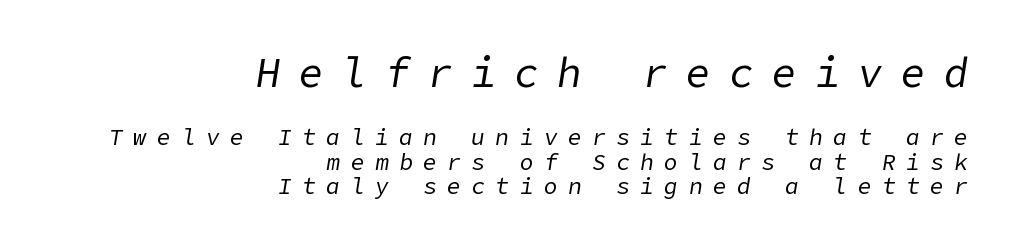
Q: Is the text bold? A: No.
Q: Is the text italic (slanted)? A: Yes, it leans right by about 9 degrees.
Q: Is the text underlined? A: No.
Q: How is the paragraph aligned? A: Right-aligned.
Q: Is the spacing between letters normal or unusually wide? A: Unusually wide.
Q: Is the spacing between lines tight, normal or loose? A: Tight.
Q: Which block of text is set in a larger size, the first (top) or the second (bottom)? A: The first (top) one.
Q: Width (condensed, normal, or wide)? A: Normal.
Q: Stroke contrast? A: Low.
Q: x-height? A: Medium.
